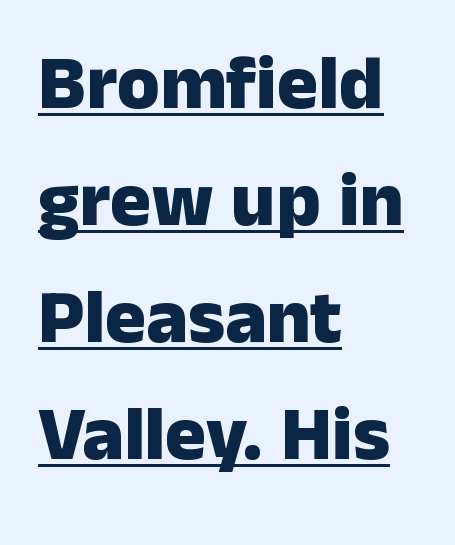
The image shows 77 px heavy sans-serif type, upright; set left-aligned, normal line spacing (1.52x), normal letter spacing, underlined; low stroke contrast and a medium x-height.
